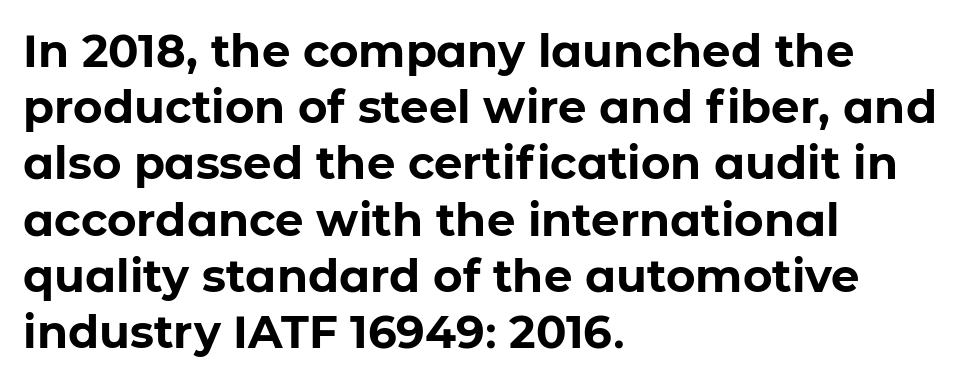
The image shows 45 px bold sans-serif type, upright; set left-aligned, normal line spacing (1.25x), normal letter spacing, not underlined; low stroke contrast and a medium x-height.
